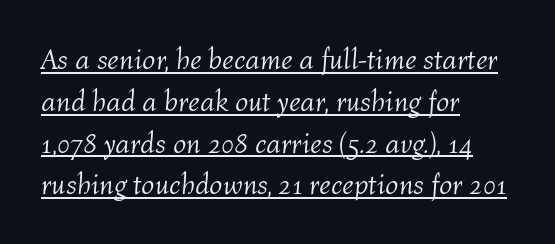
Q: Is the text bold? A: No.
Q: Is the text italic (slanted)? A: Yes, it leans right by about 4 degrees.
Q: Is the text underlined? A: Yes.
Q: How is the paragraph aligned? A: Left-aligned.
Q: Is the spacing between letters normal or unusually wide? A: Normal.
Q: Is the spacing between lines tight, normal or loose? A: Normal.
Q: Width (condensed, normal, or wide)? A: Normal.
Q: Stroke contrast? A: Medium.
Q: x-height? A: Medium.
Q: Monospaced? A: No.
